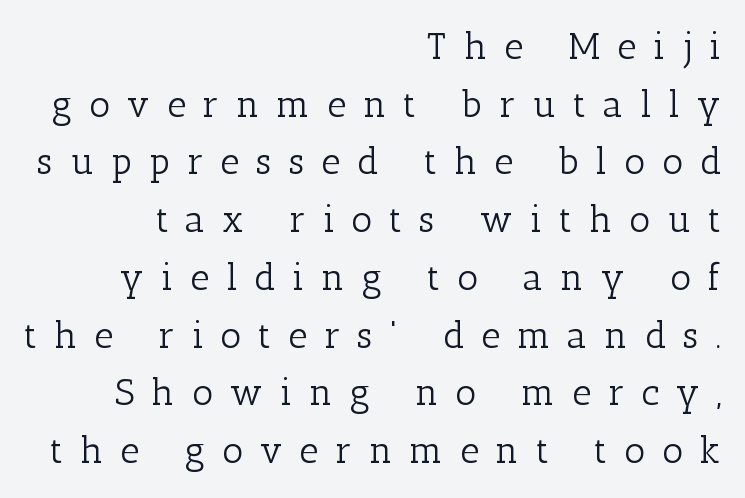
Each line ends at the same right margin while the left side varies. The lettering holds an erect, upright posture throughout. Line spacing here is normal. Underlining? Definitely not there. The text was rendered using a seriffed face with decorative stroke endings. You could only call the tracking loose — the letters float apart.
